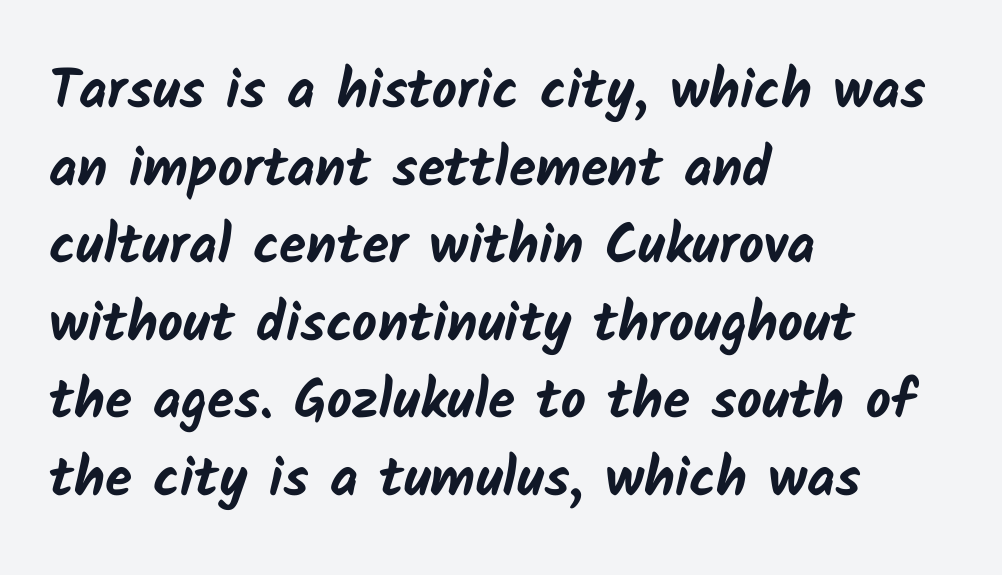
The image shows 55 px bold sans-serif type; set left-aligned, normal line spacing (1.41x), normal letter spacing, not underlined; low stroke contrast and a medium x-height.
